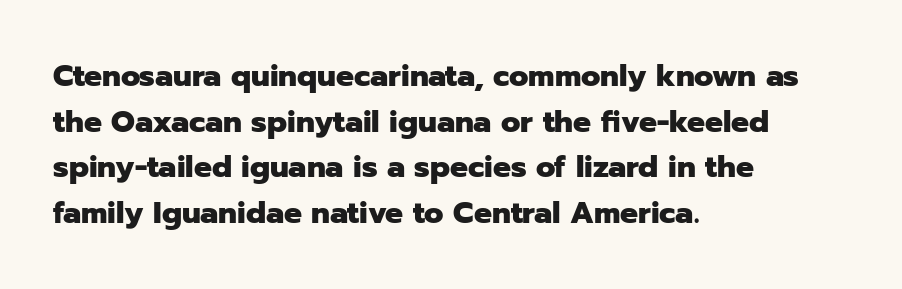
{"serif": "no", "italic": "no", "bold": "yes", "weight": "heavy", "width": "normal", "stroke_contrast": "low", "x_height": "medium", "monospaced": "no", "underline": "no", "align": "left", "line_spacing": "normal", "line_spacing_ratio": 1.52, "letter_spacing": "normal", "letter_spacing_em": 0.0, "glyph_px": 30}
